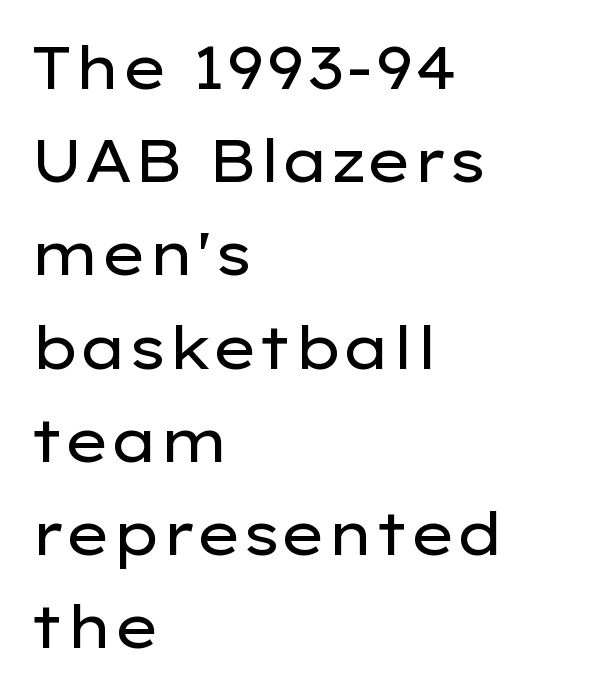
Q: Is the text bold? A: No.
Q: Is the text italic (slanted)? A: No, it is upright.
Q: Is the typeface a serif or a sans-serif typeface? A: Sans-serif.
Q: Is the text underlined? A: No.
Q: How is the paragraph aligned? A: Left-aligned.
Q: Is the spacing between letters normal or unusually wide? A: Normal.
Q: Is the spacing between lines tight, normal or loose? A: Normal.
Q: Width (condensed, normal, or wide)? A: Wide.
Q: Stroke contrast? A: Low.
Q: x-height? A: Medium.
Q: Monospaced? A: No.
